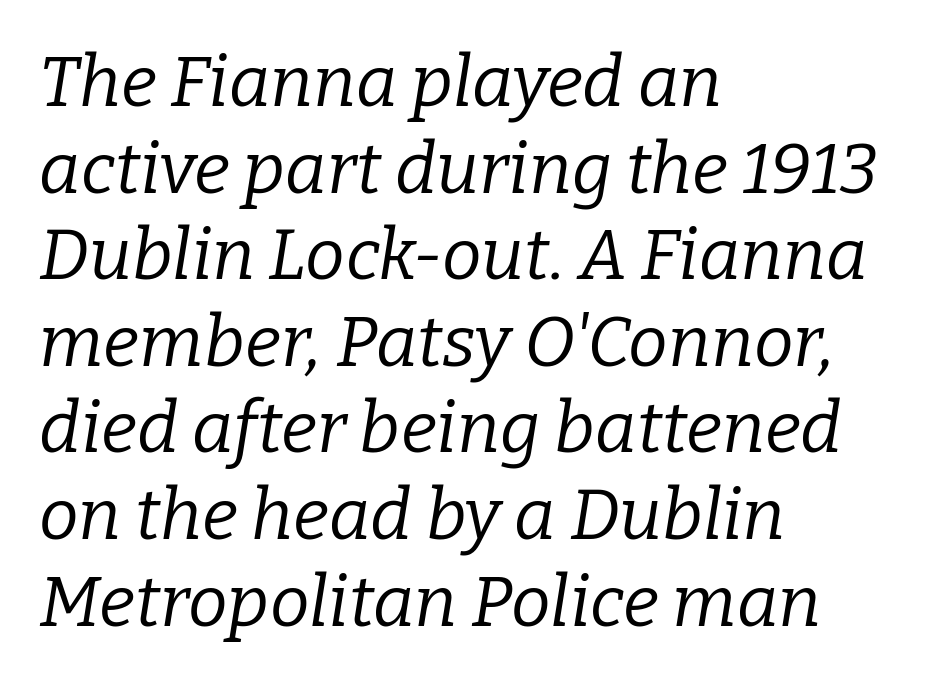
Left-aligned paragraph, ragged on the right. The string is rendered with underlining switched off. Tall strokes in this sample are angled rather than plumb. Stroke thickness stays within the range of a standard reading face or lighter. Here the designer chose a conventional face with non-uniform glyph widths. Check where the strokes stop: tiny serifs finish them off.
